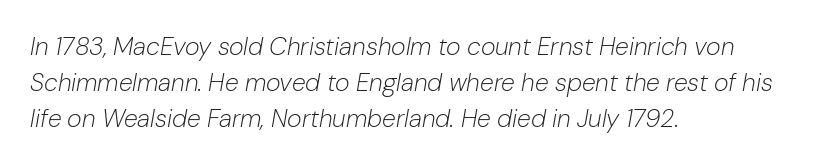
The image shows 25 px text type, italic (leaning right); set left-aligned, normal line spacing (1.45x), normal letter spacing, not underlined.
